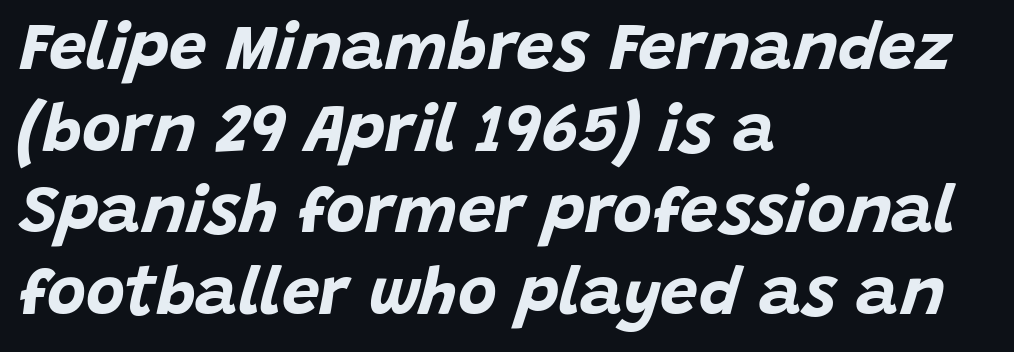
The image shows 67 px bold type, italic (leaning right); set left-aligned, line spacing 1.22x, normal letter spacing, not underlined; low stroke contrast and a large x-height.
